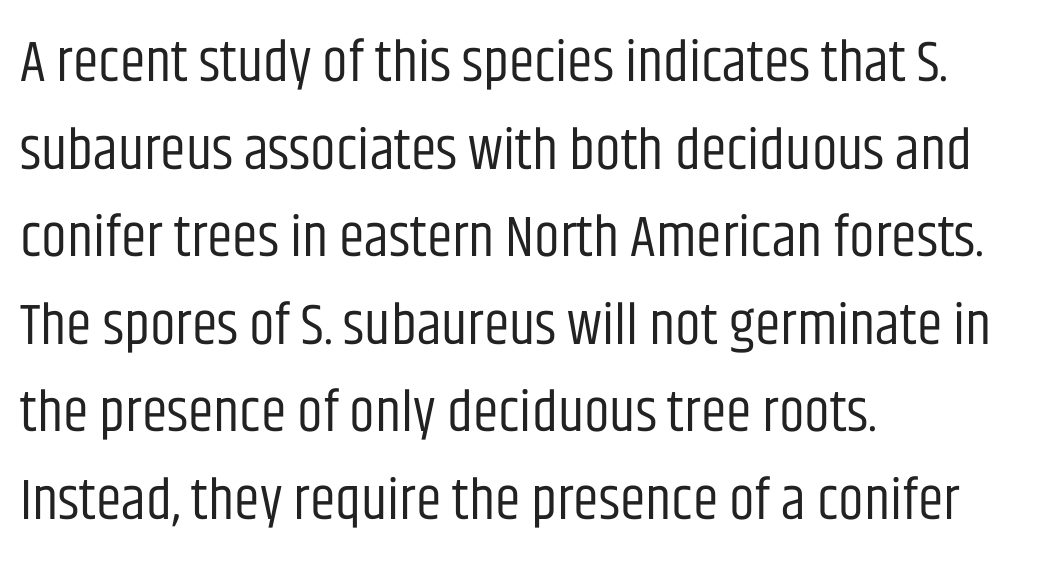
Varying glyph widths throughout — classic text-font behaviour. The vertical gap from one line to the next is medium. Quick note: underline off. Layout note: lines flush left. Words appear dense and cohesive because spacing is normal.
